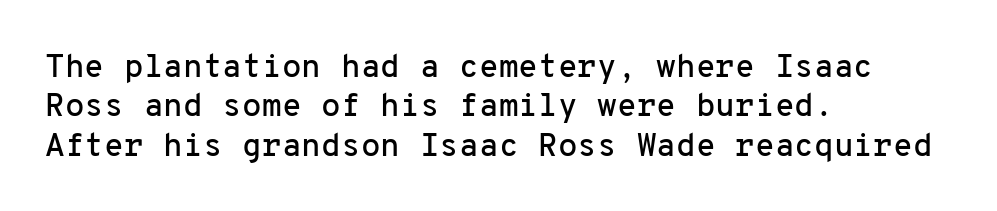
The image shows 32 px sans-serif type, upright, monospaced; set left-aligned, line spacing 1.23x, normal letter spacing, not underlined; low stroke contrast and a medium x-height.
